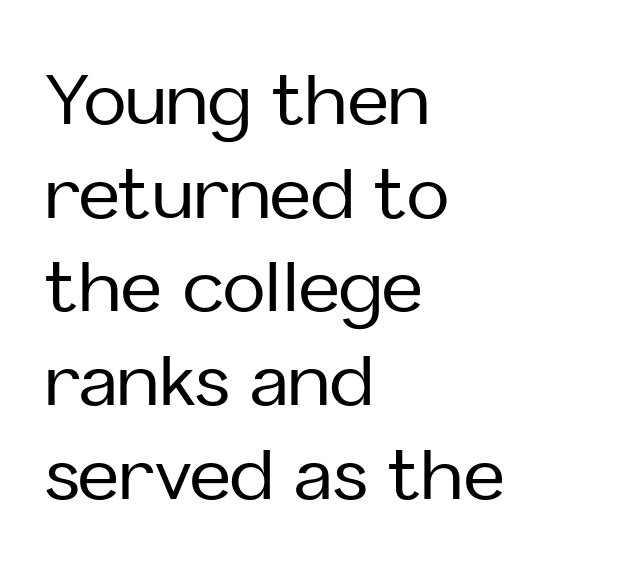
{"serif": "no", "italic": "no", "width": "normal", "stroke_contrast": "low", "x_height": "medium", "monospaced": "no", "underline": "no", "align": "left", "line_spacing": "normal", "line_spacing_ratio": 1.32, "letter_spacing": "normal", "letter_spacing_em": 0.0, "glyph_px": 71}
